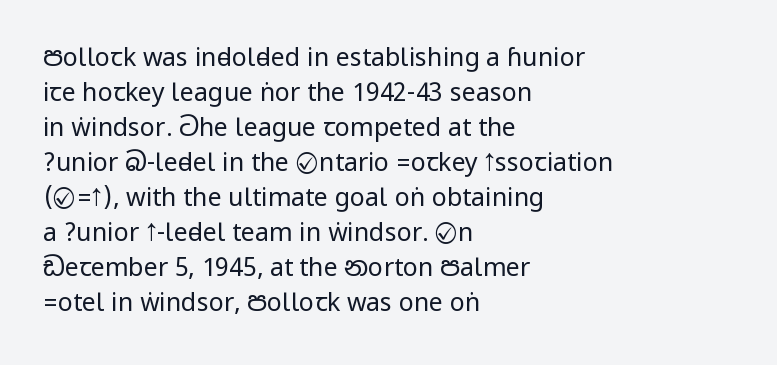
The image shows 25 px text type, upright; set left-aligned, normal line spacing (1.4x), normal letter spacing, not underlined.
